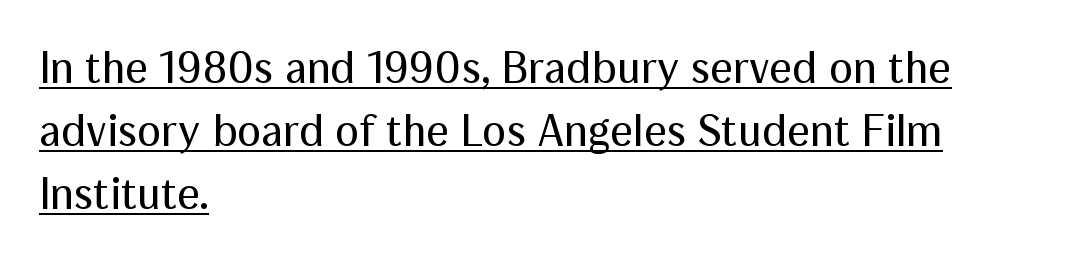
The image shows 45 px regular-weight sans-serif type, upright; set left-aligned, normal line spacing (1.4x), normal letter spacing, underlined; medium stroke contrast and a medium x-height.
